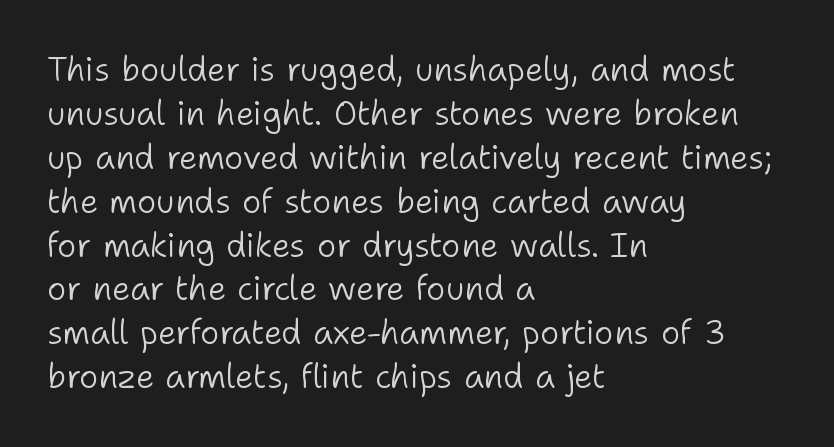
The image shows 33 px light sans-serif type, upright; set left-aligned, normal line spacing (1.33x), normal letter spacing, not underlined; low stroke contrast and a medium x-height.
